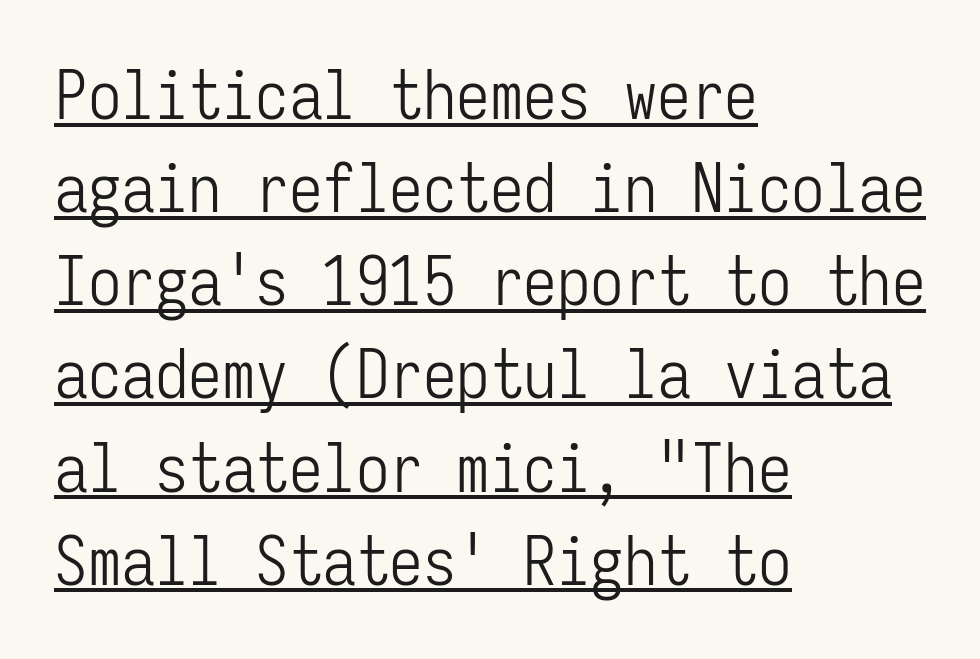
Spacing verdict: monospaced, one width for all characters. Think standard paragraph weight, or any step lighter than that. Does the type have serifs? No, each stem ends abruptly. Short and long lines alike share a common starting point at left.
